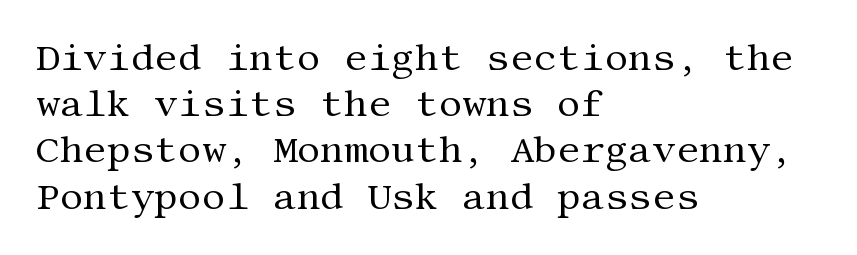
Nobody drew a line under any word here. Quick note: not italic, upright. Summary of vertical rhythm: regular, with standard interline spacing. This reads as an unemphasized weight, regular at the heaviest.
